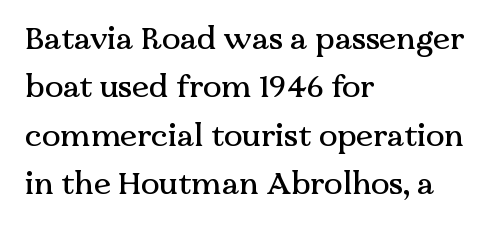
{"serif": "yes", "italic": "no", "width": "normal", "stroke_contrast": "medium", "x_height": "medium", "monospaced": "no", "underline": "no", "align": "left", "line_spacing": "normal", "line_spacing_ratio": 1.56, "letter_spacing": "normal", "letter_spacing_em": 0.0, "glyph_px": 31}
